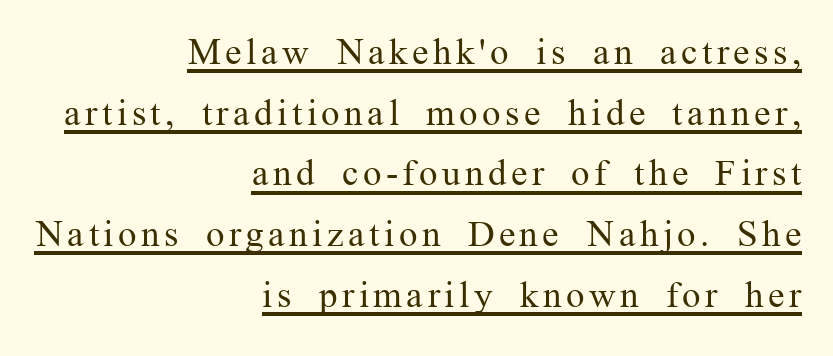
Q: Is the text bold? A: No.
Q: Is the text italic (slanted)? A: No, it is upright.
Q: Is the typeface a serif or a sans-serif typeface? A: Serif.
Q: Is the text underlined? A: Yes.
Q: How is the paragraph aligned? A: Right-aligned.
Q: Is the spacing between lines tight, normal or loose? A: Normal.
Q: Width (condensed, normal, or wide)? A: Normal.
Q: Stroke contrast? A: Medium.
Q: x-height? A: Medium.
Q: Monospaced? A: No.
